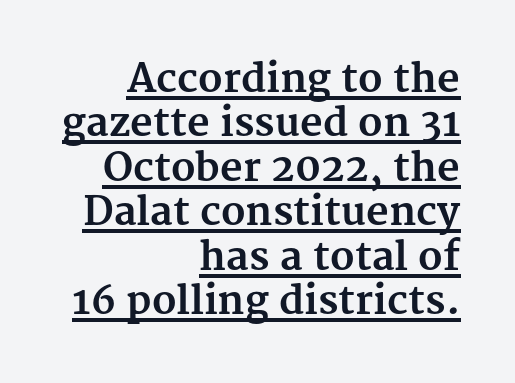
{"serif": "yes", "italic": "no", "bold": "yes", "weight": "bold", "width": "normal", "stroke_contrast": "medium", "x_height": "medium", "monospaced": "no", "underline": "yes", "align": "right", "line_spacing": "tight", "line_spacing_ratio": 1.14, "letter_spacing": "normal", "letter_spacing_em": 0.0, "glyph_px": 39}
